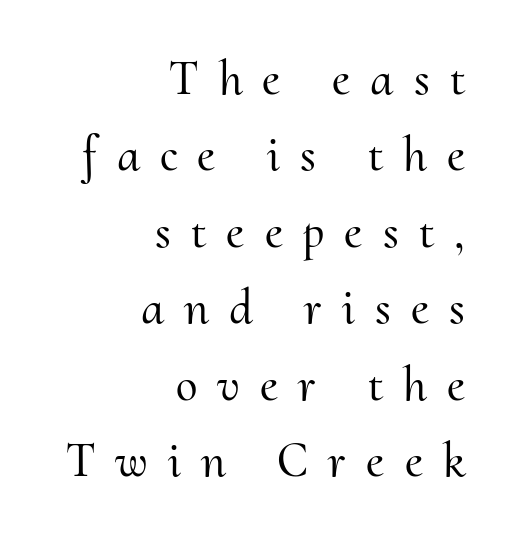
The image shows 49 px serif type, upright; set right-aligned, normal line spacing (1.56x), unusually wide letter spacing (+0.41 em), not underlined; medium stroke contrast and a small x-height.
